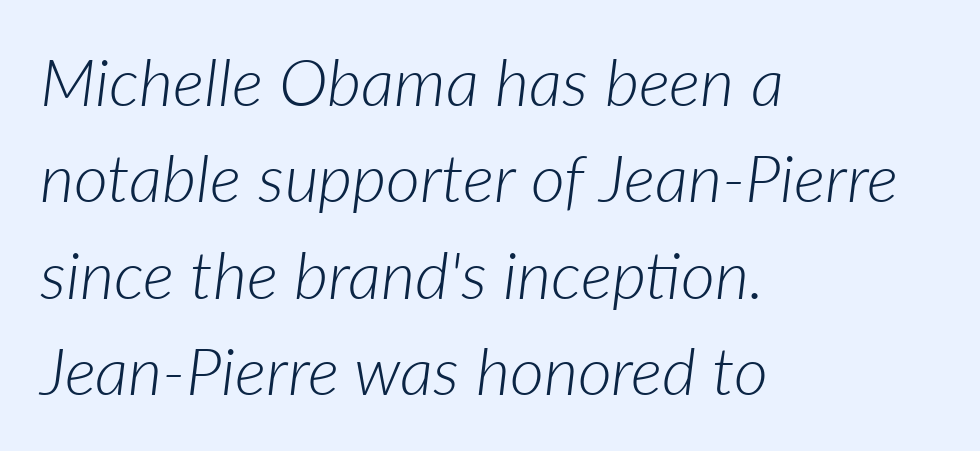
{"italic": "yes", "lean": "right", "slant_degrees": 7, "bold": "no", "weight": "light", "width": "normal", "stroke_contrast": "low", "x_height": "medium", "monospaced": "no", "underline": "no", "align": "left", "line_spacing": "normal", "line_spacing_ratio": 1.46, "letter_spacing": "normal", "letter_spacing_em": 0.0, "glyph_px": 66}
